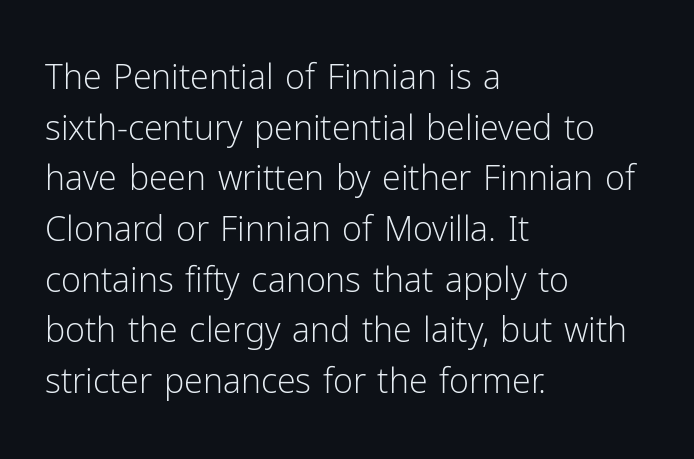
The lines sit at an ordinary, default distance from one another. The designer went with a sans here, leaving each stem footless. You could not count columns in this text — the font is proportionally spaced. The rendering anchors every line to the left-hand side. Tall strokes in this sample are plumb rather than angled.
